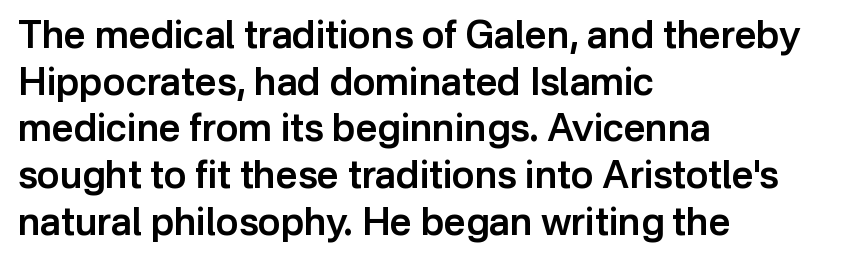
The image shows 38 px semibold sans-serif type, upright; set left-aligned, line spacing 1.23x, normal letter spacing, not underlined; low stroke contrast and a medium x-height.
